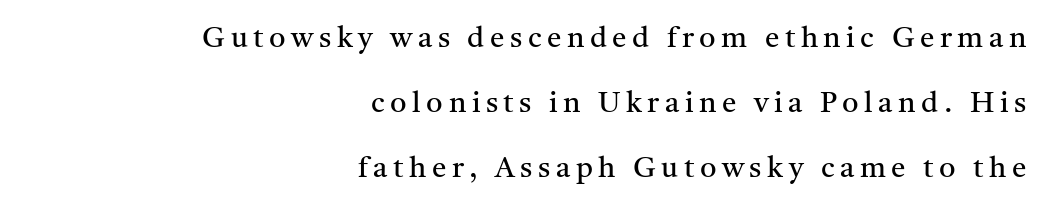
Q: Is the text bold? A: No.
Q: Is the text italic (slanted)? A: No, it is upright.
Q: Is the typeface a serif or a sans-serif typeface? A: Serif.
Q: Is the text underlined? A: No.
Q: How is the paragraph aligned? A: Right-aligned.
Q: Is the spacing between lines tight, normal or loose? A: Loose.
Q: Width (condensed, normal, or wide)? A: Normal.
Q: Stroke contrast? A: Medium.
Q: x-height? A: Medium.
Q: Monospaced? A: No.
